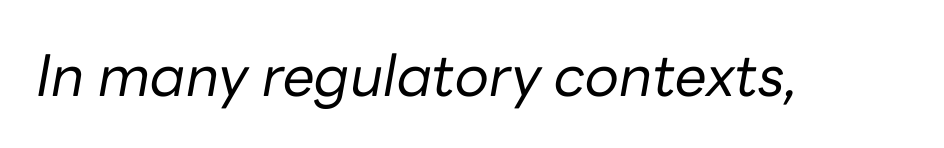
Stem width sits at or under what a default text font uses. Honestly, the letter spacing is just normal — you wouldn't notice it. The passage shown is not underscored anywhere. An italicized treatment has been applied to the whole sample. Looks like regular typesetting: each glyph gets only the width it needs.
